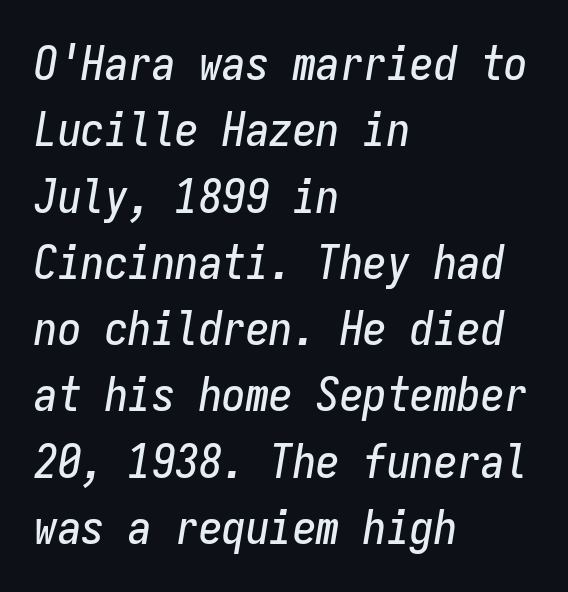
Think of a typewriter: that constant character pitch is what you see here. These lines sit exactly where default settings would place them. This sample uses plain, unmodified letter spacing. Clear beneath every line of the passage. Every character sits at an angle, as italics do. Teacher's note: observe the even left margin — that is flush-left alignment.
